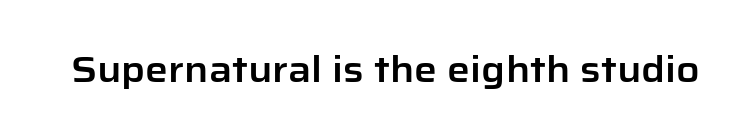
Q: Is the text italic (slanted)? A: No, it is upright.
Q: Is the typeface a serif or a sans-serif typeface? A: Sans-serif.
Q: Is the text underlined? A: No.
Q: Is the spacing between letters normal or unusually wide? A: Normal.
Q: Width (condensed, normal, or wide)? A: Normal.
Q: Stroke contrast? A: Low.
Q: x-height? A: Medium.
Q: Monospaced? A: No.
